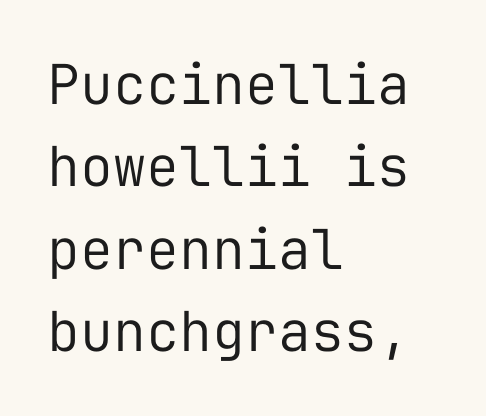
{"serif": "no", "italic": "no", "bold": "no", "weight": "regular", "width": "normal", "stroke_contrast": "low", "x_height": "medium", "monospaced": "yes", "underline": "no", "align": "left", "line_spacing": "normal", "line_spacing_ratio": 1.5, "letter_spacing": "normal", "letter_spacing_em": 0.0, "glyph_px": 55}
